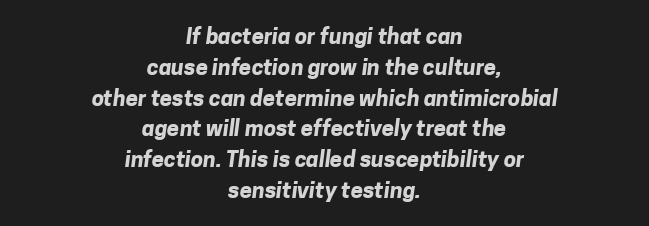
The rows are spaced the way most documents space them. Between one letter and the next there's only the usual sliver of space. The lines in this sample share a center point and differ in where they start and stop. The foot of each line stays bare and open. This is heavy type, rendered in bold.
